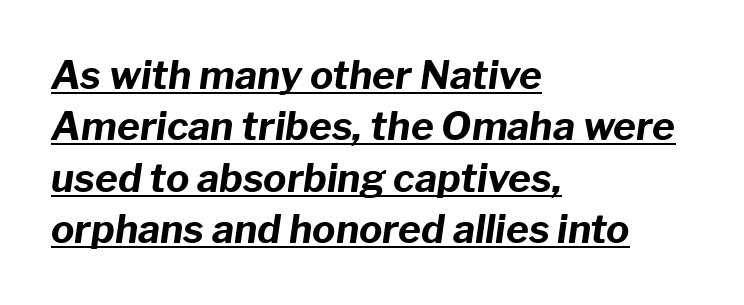
{"italic": "yes", "lean": "right", "slant_degrees": 8, "bold": "yes", "weight": "bold", "width": "normal", "stroke_contrast": "low", "x_height": "medium", "monospaced": "no", "underline": "yes", "align": "left", "line_spacing": "normal", "line_spacing_ratio": 1.32, "letter_spacing": "normal", "letter_spacing_em": 0.0, "glyph_px": 39}
